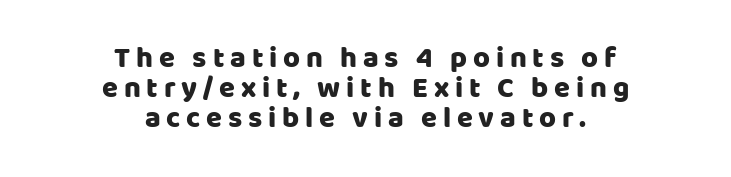
{"serif": "no", "italic": "no", "width": "normal", "stroke_contrast": "low", "x_height": "large", "monospaced": "no", "underline": "no", "align": "center", "line_spacing": "tight", "line_spacing_ratio": 1.03, "letter_spacing": "wide", "letter_spacing_em": 0.2, "glyph_px": 29}
